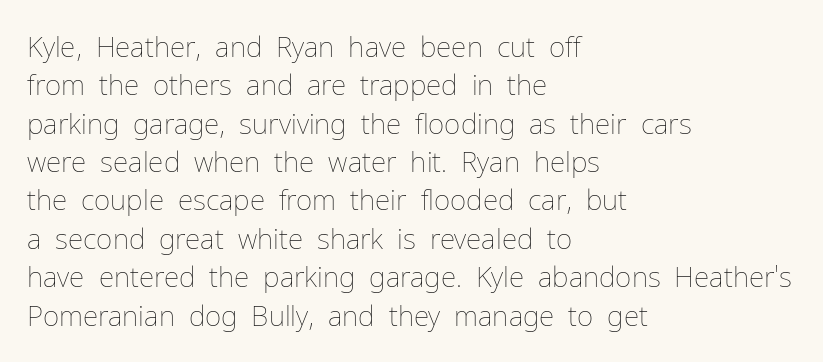
{"italic": "no", "bold": "no", "weight": "thin", "width": "normal", "stroke_contrast": "low", "x_height": "medium", "monospaced": "no", "underline": "no", "align": "left", "line_spacing": "normal", "line_spacing_ratio": 1.37, "letter_spacing": "normal", "letter_spacing_em": 0.0, "glyph_px": 28}
